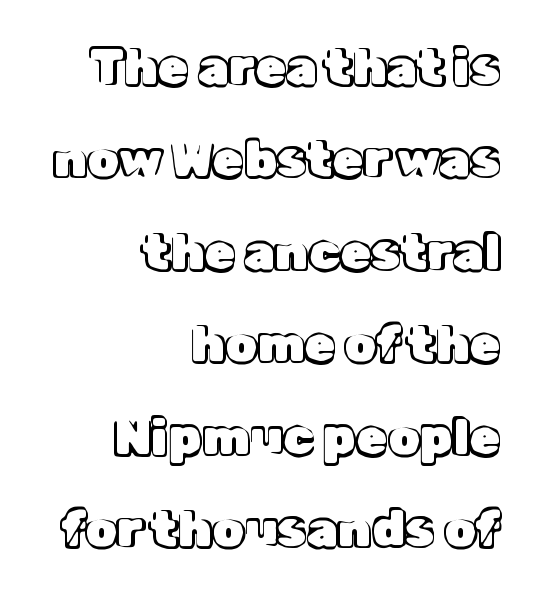
The letters advance in unequal steps, a hallmark of proportional type. In terms of letterspacing, this is plain default setting. Reading down the block, your eye finds every line finishing at a fixed right position. The gap between lines stays unmarked. If you drew a line through each stem, it would be perfectly vertical.
